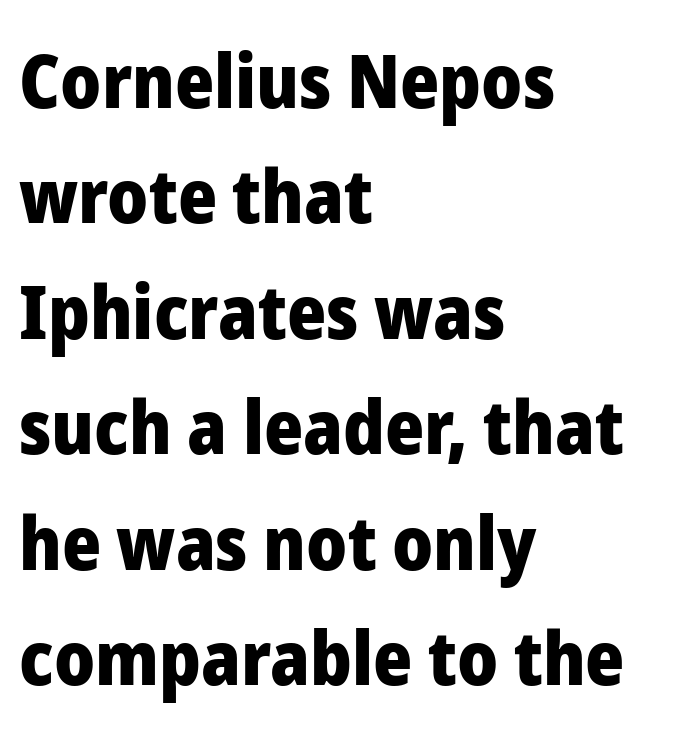
The image shows 75 px heavy sans-serif type, upright; set left-aligned, normal line spacing (1.54x), normal letter spacing, not underlined; low stroke contrast and a medium x-height.
